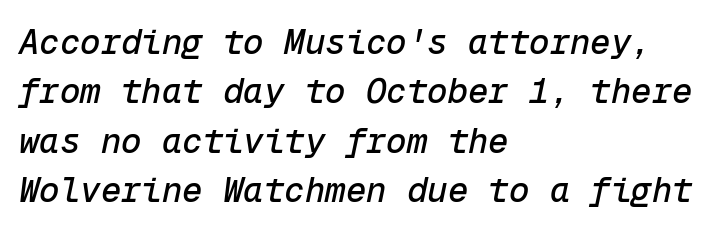
Q: Is the text italic (slanted)? A: Yes, it leans right by about 12 degrees.
Q: Is the text underlined? A: No.
Q: How is the paragraph aligned? A: Left-aligned.
Q: Is the spacing between letters normal or unusually wide? A: Normal.
Q: Is the spacing between lines tight, normal or loose? A: Normal.
Q: Width (condensed, normal, or wide)? A: Normal.
Q: Stroke contrast? A: Low.
Q: x-height? A: Medium.
Q: Monospaced? A: Yes.
